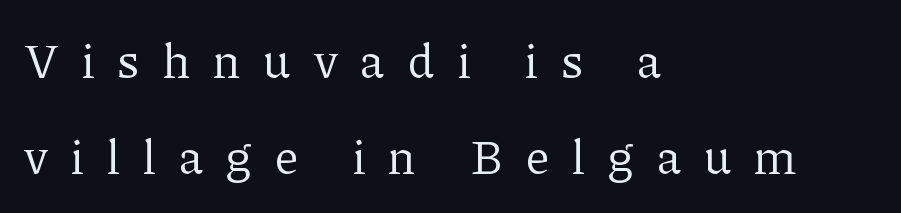
{"serif": "yes", "italic": "no", "bold": "no", "weight": "regular", "width": "normal", "stroke_contrast": "low", "x_height": "medium", "monospaced": "no", "underline": "no", "align": "left", "line_spacing": "loose", "line_spacing_ratio": 2.0, "letter_spacing": "wide", "letter_spacing_em": 0.48, "glyph_px": 48}
